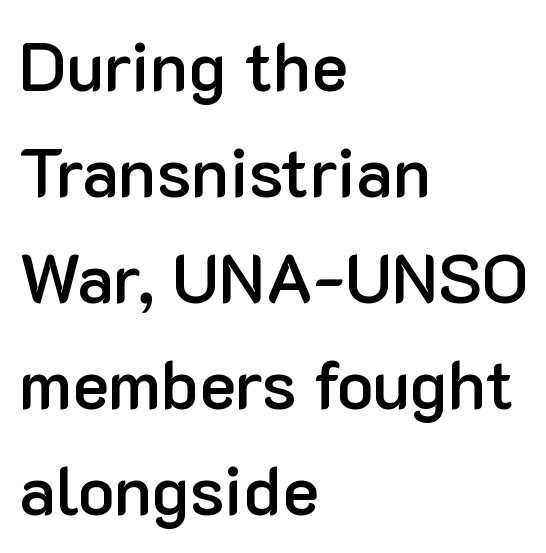
The font's upright variant was chosen for this text. The rendering uses natural spacing where letterforms have individual widths. Regarding serifs, this sample does without them. Each row of text sits above clean, open space. A bit beefed up — I'd call it semibold rather than bold.
